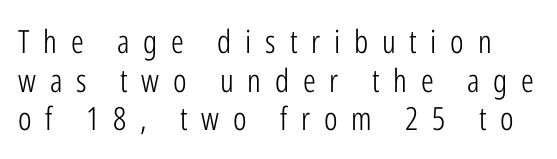
The image shows 32 px light, condensed sans-serif type, upright; set line spacing 1.21x, unusually wide letter spacing (+0.43 em), not underlined; low stroke contrast and a medium x-height.
